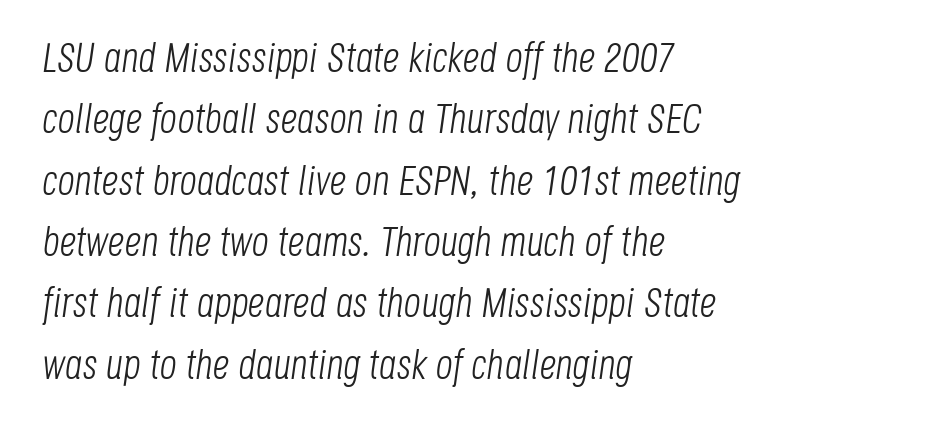
The typesetter chose a ragged-right arrangement here. Looks like regular typesetting: each glyph gets only the width it needs. Here the glyphs are tracked normally, forming tight word shapes. Nothing heavy about these letters — not bold at all. Leading: standard.
